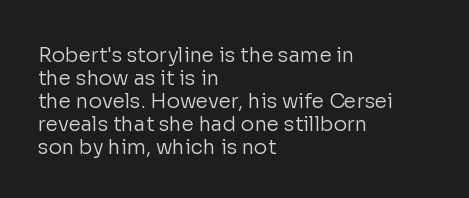
Q: Is the text bold? A: No.
Q: Is the text italic (slanted)? A: No, it is upright.
Q: Is the text underlined? A: No.
Q: How is the paragraph aligned? A: Left-aligned.
Q: Is the spacing between letters normal or unusually wide? A: Normal.
Q: Is the spacing between lines tight, normal or loose? A: Tight.
